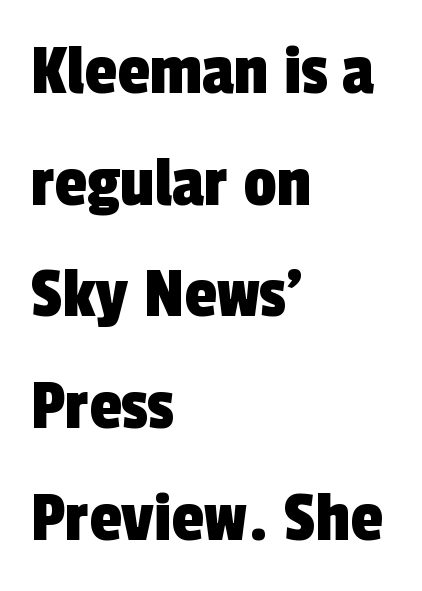
Typeset ragged right — the left edge is the straight one. The letters advance in unequal steps, a hallmark of proportional type. Interline gaps are of average width in this sample. Clear beneath every line of the passage.
